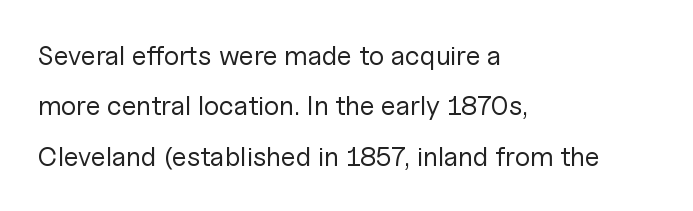
The image shows 27 px text type, upright; set left-aligned, line spacing 1.87x, normal letter spacing, not underlined.
